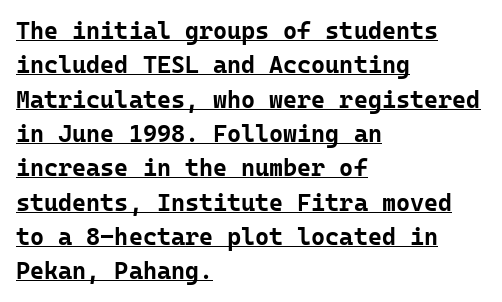
Q: Is the text bold? A: Yes.
Q: Is the text italic (slanted)? A: No, it is upright.
Q: Is the text underlined? A: Yes.
Q: How is the paragraph aligned? A: Left-aligned.
Q: Is the spacing between letters normal or unusually wide? A: Normal.
Q: Is the spacing between lines tight, normal or loose? A: Normal.
